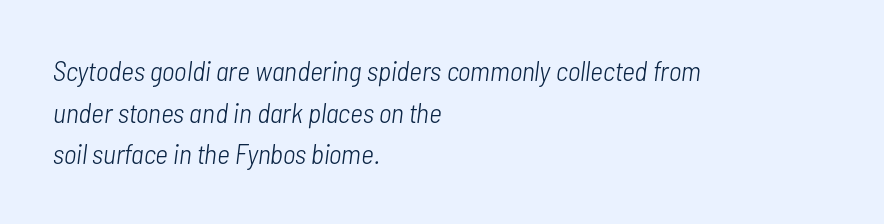
Tall strokes in this sample are angled rather than plumb. Default kerning and tracking; the words read as compact shapes. On a weight scale, this lands at 450 or below. In terms of leading, this rendering sits right in the middle.
